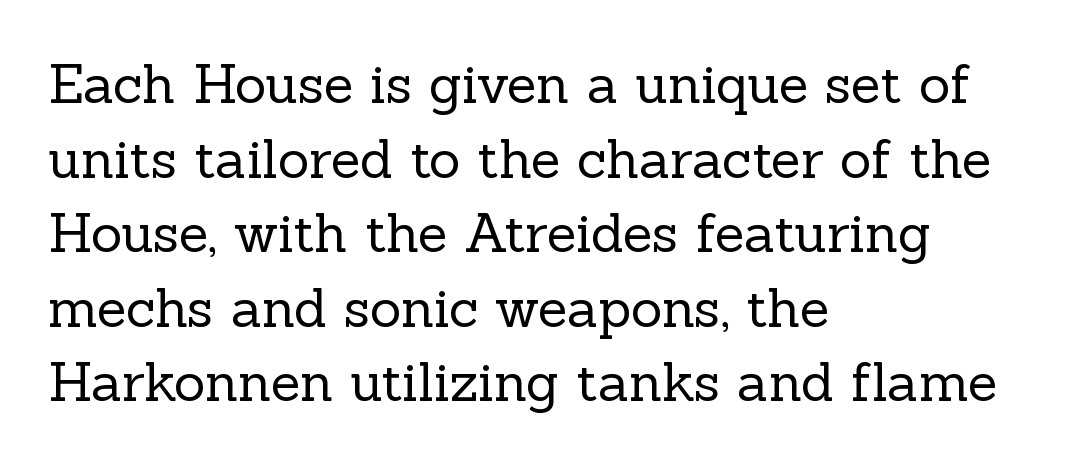
{"serif": "yes", "italic": "no", "bold": "no", "weight": "regular", "width": "normal", "x_height": "medium", "monospaced": "no", "underline": "no", "align": "left", "line_spacing": "normal", "line_spacing_ratio": 1.38, "letter_spacing": "normal", "letter_spacing_em": 0.0, "glyph_px": 54}
